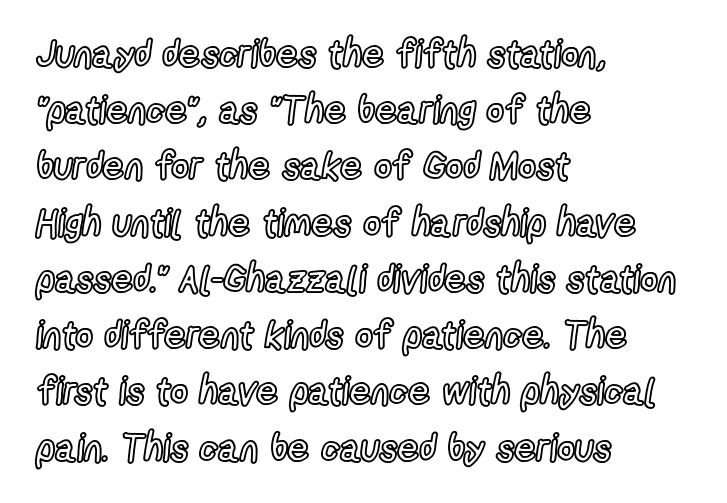
{"width": "condensed", "x_height": "medium", "monospaced": "no", "underline": "no", "align": "left", "line_spacing": "normal", "line_spacing_ratio": 1.48, "letter_spacing": "normal", "letter_spacing_em": 0.0, "glyph_px": 38}
